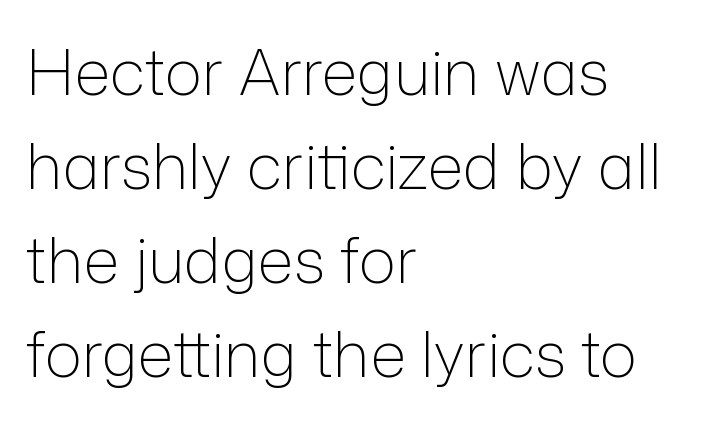
Q: Is the text bold? A: No.
Q: Is the text italic (slanted)? A: No, it is upright.
Q: Is the typeface a serif or a sans-serif typeface? A: Sans-serif.
Q: Is the text underlined? A: No.
Q: How is the paragraph aligned? A: Left-aligned.
Q: Is the spacing between letters normal or unusually wide? A: Normal.
Q: Is the spacing between lines tight, normal or loose? A: Normal.
Q: Width (condensed, normal, or wide)? A: Normal.
Q: Stroke contrast? A: Low.
Q: x-height? A: Medium.
Q: Monospaced? A: No.
